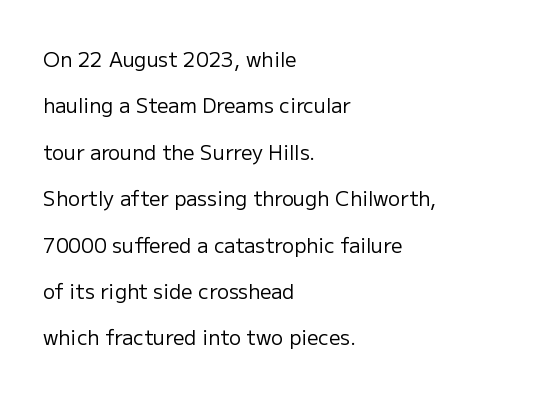
The image shows 20 px text type, upright; set left-aligned, loose line spacing (2.32x), normal letter spacing, not underlined.
